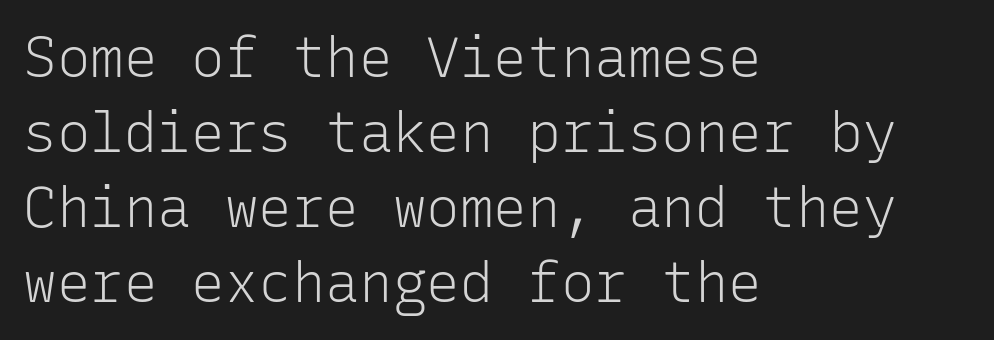
Q: Is the text bold? A: No.
Q: Is the text italic (slanted)? A: No, it is upright.
Q: Is the typeface a serif or a sans-serif typeface? A: Sans-serif.
Q: Is the text underlined? A: No.
Q: How is the paragraph aligned? A: Left-aligned.
Q: Is the spacing between letters normal or unusually wide? A: Normal.
Q: Is the spacing between lines tight, normal or loose? A: Normal.
Q: Width (condensed, normal, or wide)? A: Normal.
Q: Stroke contrast? A: Low.
Q: x-height? A: Medium.
Q: Monospaced? A: Yes.
